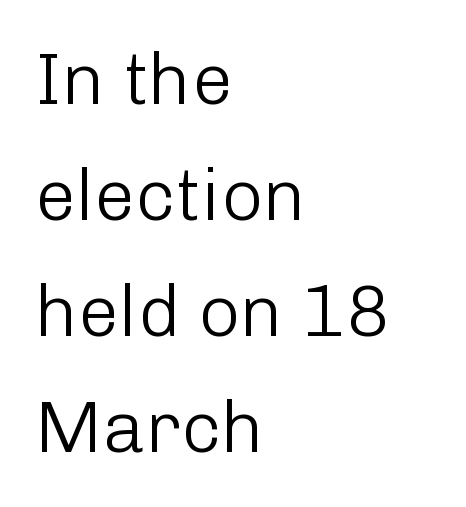
Q: Is the text bold? A: No.
Q: Is the text italic (slanted)? A: No, it is upright.
Q: Is the typeface a serif or a sans-serif typeface? A: Sans-serif.
Q: Is the text underlined? A: No.
Q: How is the paragraph aligned? A: Left-aligned.
Q: Is the spacing between letters normal or unusually wide? A: Normal.
Q: Is the spacing between lines tight, normal or loose? A: Normal.
Q: Width (condensed, normal, or wide)? A: Normal.
Q: Stroke contrast? A: Low.
Q: x-height? A: Medium.
Q: Monospaced? A: No.
